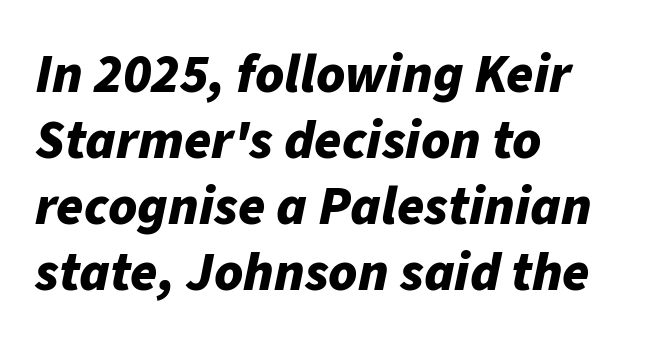
Is the type slanted? Yes — the strokes lean at a clear angle. Between one letter and the next there's only the usual sliver of space. Look at the stroke-to-counter ratio: heavy, a bold. Honestly, there is no underline to notice here at all. You could not count columns in this text — the font is proportionally spaced.
